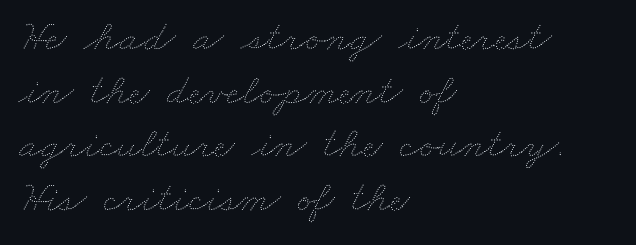
Q: Is the text bold? A: No.
Q: Is the text underlined? A: No.
Q: How is the paragraph aligned? A: Left-aligned.
Q: Is the spacing between letters normal or unusually wide? A: Normal.
Q: Width (condensed, normal, or wide)? A: Wide.
Q: Stroke contrast? A: Medium.
Q: x-height? A: Small.
Q: Monospaced? A: No.
